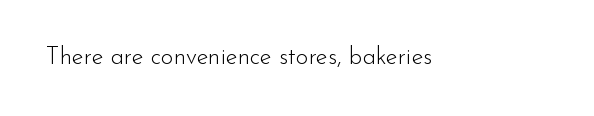
{"italic": "no", "bold": "no", "underline": "no", "letter_spacing": "normal", "letter_spacing_em": 0.0, "glyph_px": 24}
